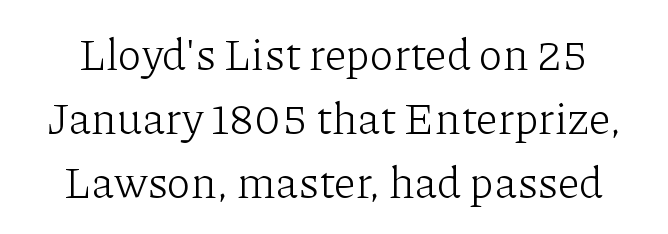
Q: Is the text bold? A: No.
Q: Is the text italic (slanted)? A: No, it is upright.
Q: Is the typeface a serif or a sans-serif typeface? A: Serif.
Q: Is the text underlined? A: No.
Q: Is the spacing between letters normal or unusually wide? A: Normal.
Q: Is the spacing between lines tight, normal or loose? A: Normal.
Q: Width (condensed, normal, or wide)? A: Normal.
Q: Stroke contrast? A: Low.
Q: x-height? A: Medium.
Q: Monospaced? A: No.
